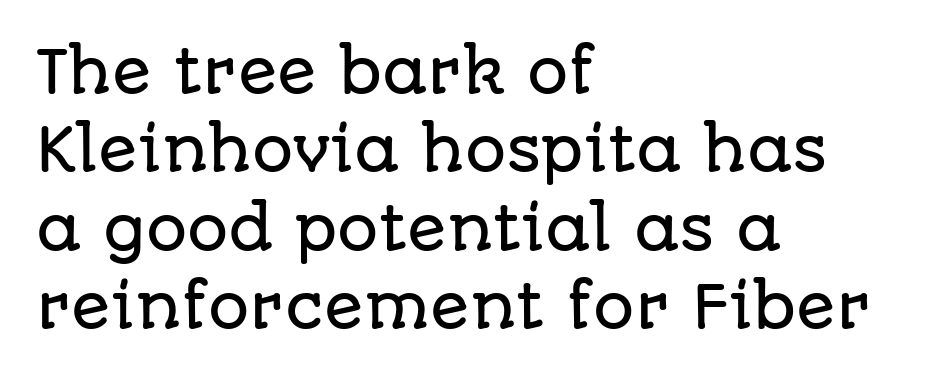
{"serif": "no", "italic": "no", "width": "normal", "stroke_contrast": "low", "x_height": "large", "monospaced": "no", "underline": "no", "align": "left", "line_spacing": "normal", "line_spacing_ratio": 1.35, "letter_spacing": "normal", "letter_spacing_em": 0.0, "glyph_px": 58}
